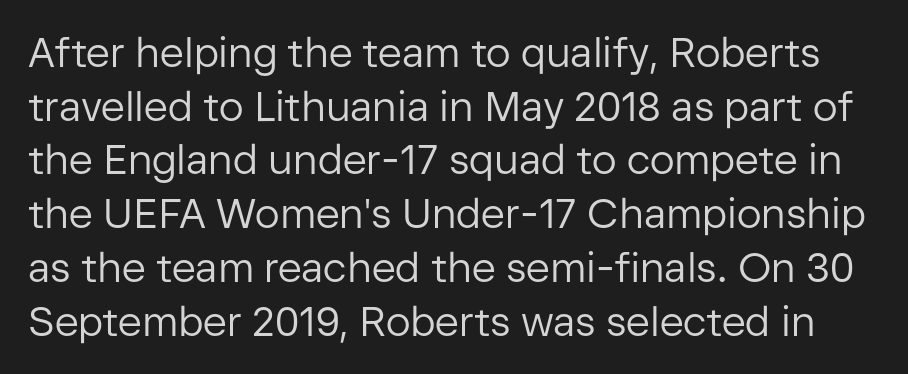
The image shows 41 px regular-weight sans-serif type, upright; set normal line spacing (1.31x), normal letter spacing, not underlined; low stroke contrast and a medium x-height.
